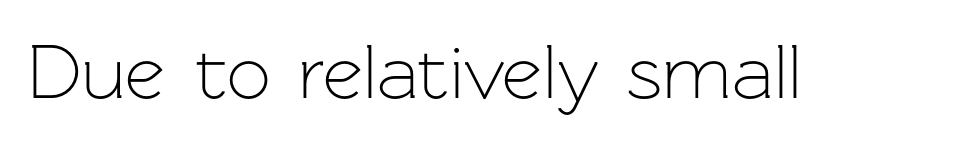
Q: Is the text bold? A: No.
Q: Is the text italic (slanted)? A: No, it is upright.
Q: Is the typeface a serif or a sans-serif typeface? A: Sans-serif.
Q: Is the text underlined? A: No.
Q: Is the spacing between letters normal or unusually wide? A: Normal.
Q: Width (condensed, normal, or wide)? A: Normal.
Q: Stroke contrast? A: Low.
Q: x-height? A: Medium.
Q: Monospaced? A: No.
